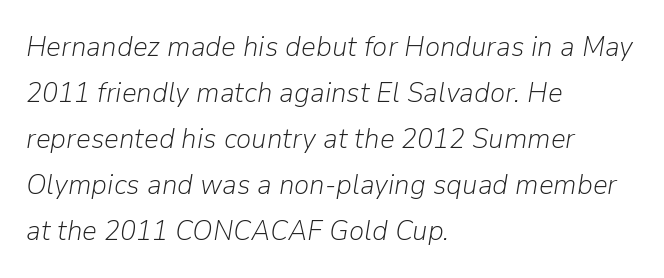
The image shows 29 px light type, italic (leaning right); set left-aligned, normal line spacing (1.59x), normal letter spacing, not underlined; low stroke contrast and a medium x-height.
